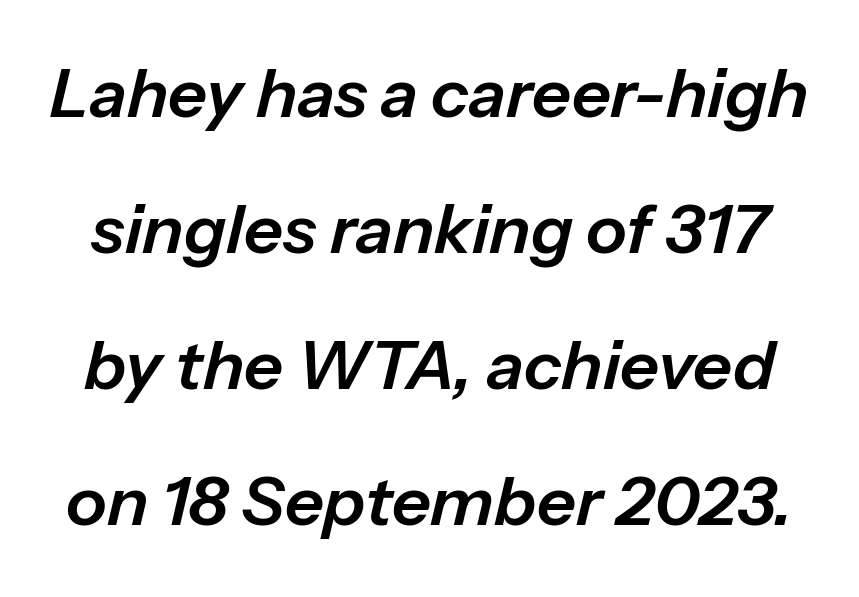
Q: Is the text italic (slanted)? A: Yes, it leans right by about 13 degrees.
Q: Is the text underlined? A: No.
Q: Is the spacing between letters normal or unusually wide? A: Normal.
Q: Is the spacing between lines tight, normal or loose? A: Loose.
Q: Width (condensed, normal, or wide)? A: Normal.
Q: Stroke contrast? A: Low.
Q: x-height? A: Medium.
Q: Monospaced? A: No.
